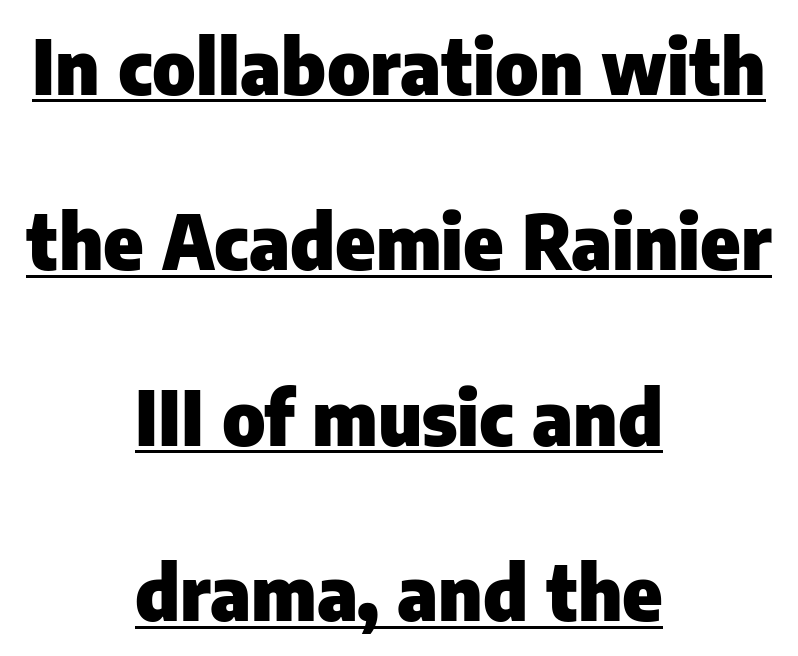
This sample trades compactness for vertical openness between lines. Typeset on center — no edge is straight. Looks like regular typesetting: each glyph gets only the width it needs. Upright lettering throughout.
